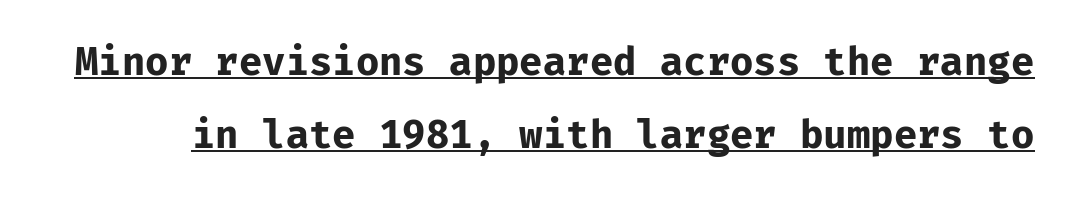
Note: no serifs on the glyphs. The rendering keeps characters at their native spacing. These lines were composed using upright roman letters. The sample's only ornament is a line tracing under the words. Heavy-handed strokes throughout: this text is bold. Airy leading.
